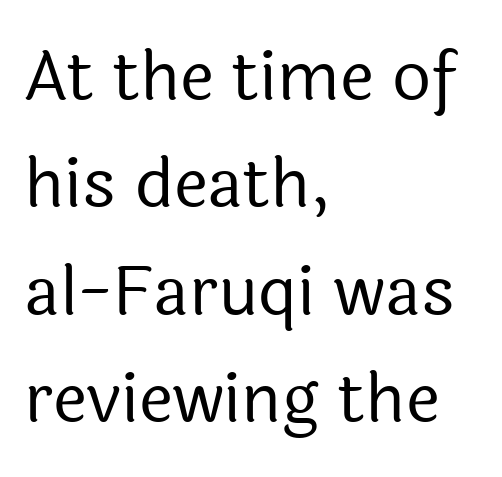
{"serif": "no", "italic": "no", "bold": "no", "weight": "regular", "width": "normal", "x_height": "medium", "monospaced": "no", "underline": "no", "align": "left", "line_spacing": "normal", "line_spacing_ratio": 1.58, "letter_spacing": "normal", "letter_spacing_em": 0.0, "glyph_px": 68}
